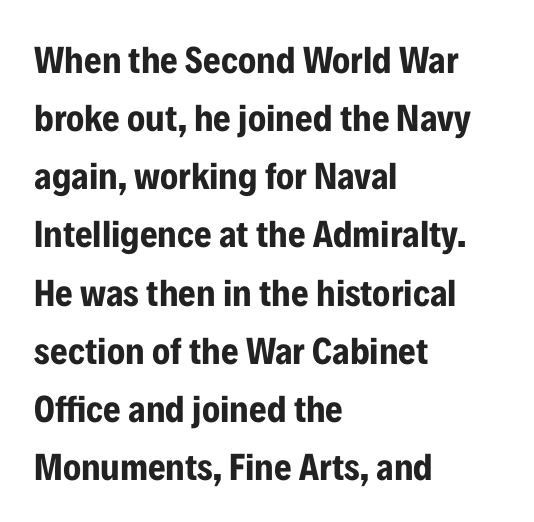
The image shows 38 px bold, condensed sans-serif type, upright; set left-aligned, normal line spacing (1.53x), normal letter spacing, not underlined; low stroke contrast and a medium x-height.
